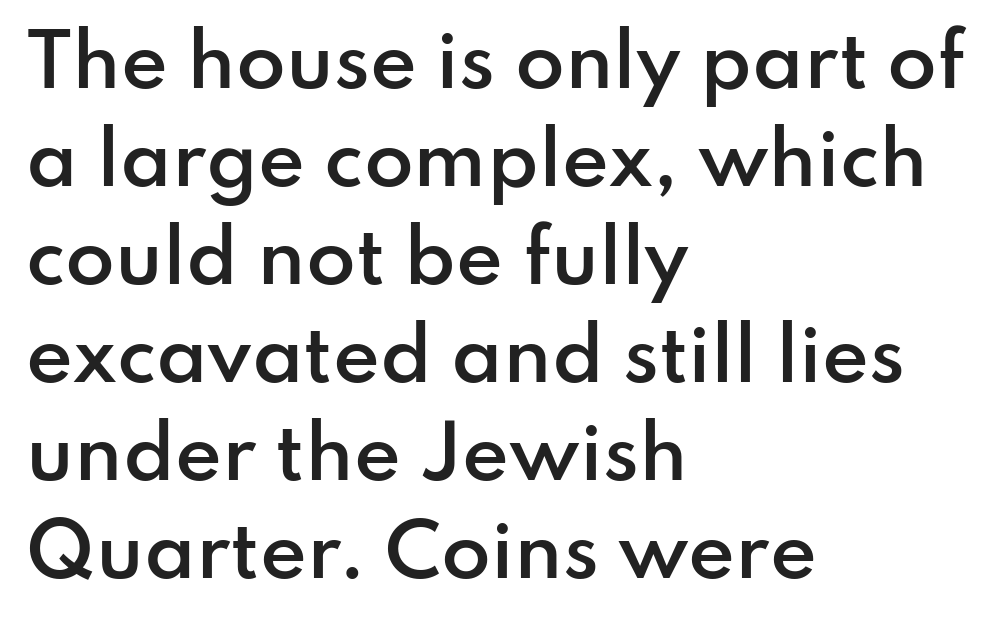
Q: Is the text bold? A: Semi-bold.
Q: Is the text italic (slanted)? A: No, it is upright.
Q: Is the typeface a serif or a sans-serif typeface? A: Sans-serif.
Q: Is the text underlined? A: No.
Q: How is the paragraph aligned? A: Left-aligned.
Q: Is the spacing between letters normal or unusually wide? A: Normal.
Q: Is the spacing between lines tight, normal or loose? A: Normal.
Q: Width (condensed, normal, or wide)? A: Normal.
Q: Stroke contrast? A: Low.
Q: x-height? A: Small.
Q: Monospaced? A: No.
